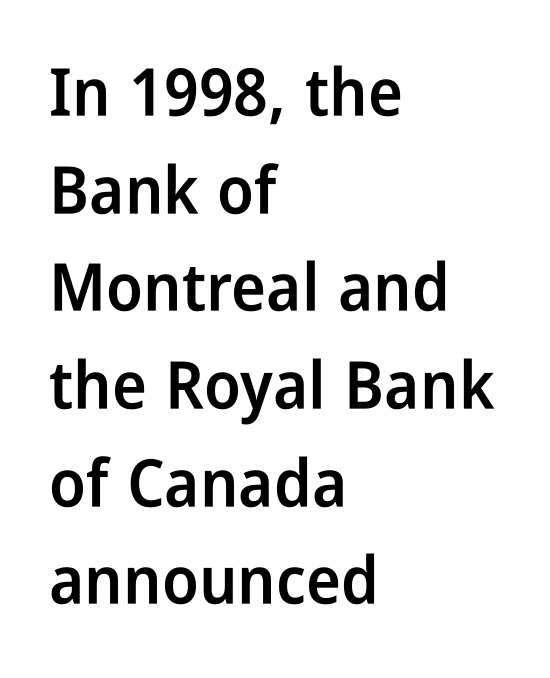
{"serif": "no", "italic": "no", "bold": "semi", "weight": "semibold", "width": "condensed", "stroke_contrast": "low", "x_height": "medium", "monospaced": "no", "underline": "no", "align": "left", "line_spacing": "normal", "line_spacing_ratio": 1.48, "letter_spacing": "normal", "letter_spacing_em": 0.0, "glyph_px": 66}
